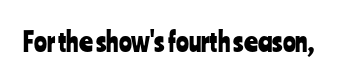
Q: Is the text italic (slanted)? A: No, it is upright.
Q: Is the text underlined? A: No.
Q: Is the spacing between letters normal or unusually wide? A: Normal.
